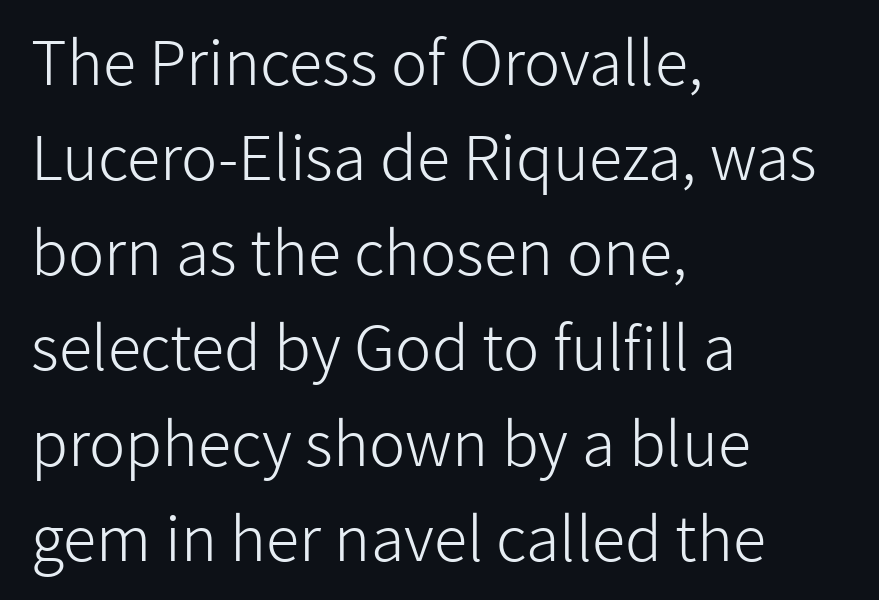
Observe the absence of serifs on each vertical stroke in this sample. A typesetter would call this leading conventional body-copy spacing. Each letter keeps its own natural width here, so spacing adapts to shape. The area under the type is left untouched. Posture: vertical. This rendering uses left alignment, leaving the right contour irregular.
